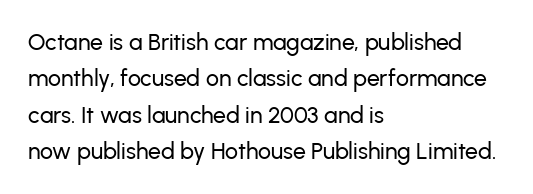
Style check: upright. Honestly, the letter spacing is just normal — you wouldn't notice it. Short and long lines alike share a common starting point at left. Any mark beneath the type? The region is blank. Interline gaps are of average width in this sample.
